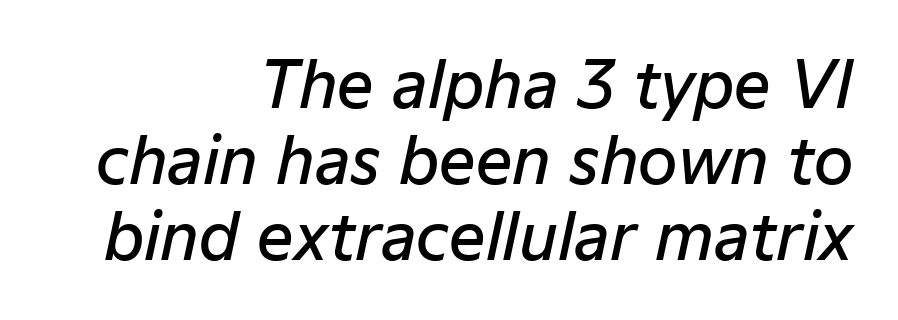
Q: Is the text bold? A: Semi-bold.
Q: Is the text italic (slanted)? A: Yes, it leans right by about 12 degrees.
Q: Is the text underlined? A: No.
Q: How is the paragraph aligned? A: Right-aligned.
Q: Is the spacing between letters normal or unusually wide? A: Normal.
Q: Width (condensed, normal, or wide)? A: Normal.
Q: Stroke contrast? A: Low.
Q: x-height? A: Medium.
Q: Monospaced? A: No.
